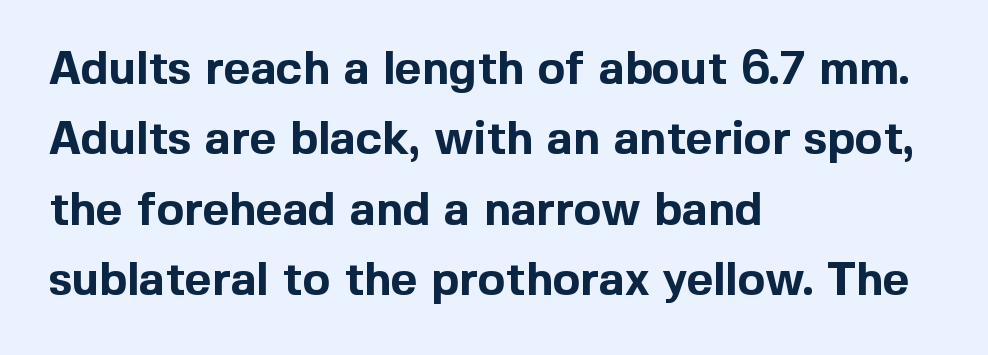
Q: Is the text bold? A: Yes.
Q: Is the text italic (slanted)? A: No, it is upright.
Q: Is the typeface a serif or a sans-serif typeface? A: Sans-serif.
Q: Is the text underlined? A: No.
Q: How is the paragraph aligned? A: Left-aligned.
Q: Is the spacing between letters normal or unusually wide? A: Normal.
Q: Is the spacing between lines tight, normal or loose? A: Normal.
Q: Width (condensed, normal, or wide)? A: Normal.
Q: x-height? A: Medium.
Q: Monospaced? A: No.
